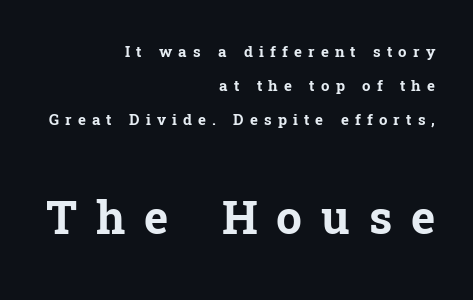
The composition opens small and finishes big. These lines are rendered in a variable-pitch font. The lines in this sample share a right terminus and differ only in where they begin. Caption: bold face, heavy strokes.
